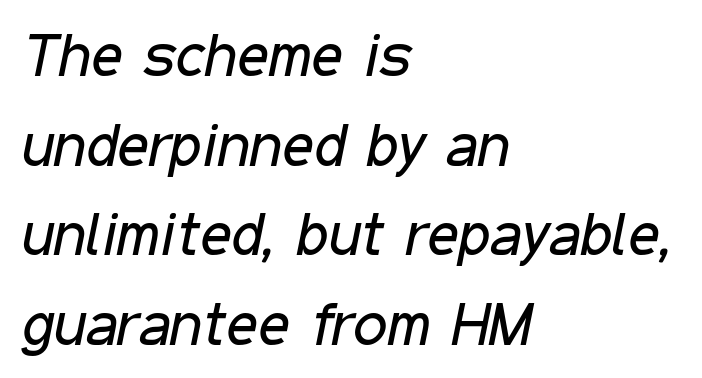
Q: Is the text bold? A: No.
Q: Is the text italic (slanted)? A: Yes, it leans right by about 11 degrees.
Q: Is the text underlined? A: No.
Q: How is the paragraph aligned? A: Left-aligned.
Q: Is the spacing between letters normal or unusually wide? A: Normal.
Q: Is the spacing between lines tight, normal or loose? A: Normal.
Q: Width (condensed, normal, or wide)? A: Condensed.
Q: Stroke contrast? A: Low.
Q: x-height? A: Medium.
Q: Monospaced? A: No.
